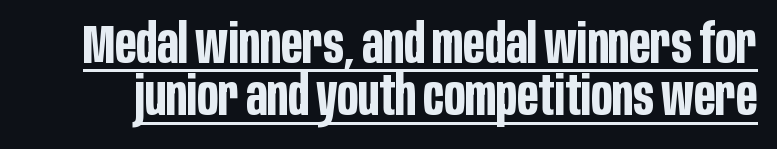
The image shows 54 px bold, condensed sans-serif type, upright; set tight line spacing (0.97x), normal letter spacing, underlined; low stroke contrast and a large x-height.
